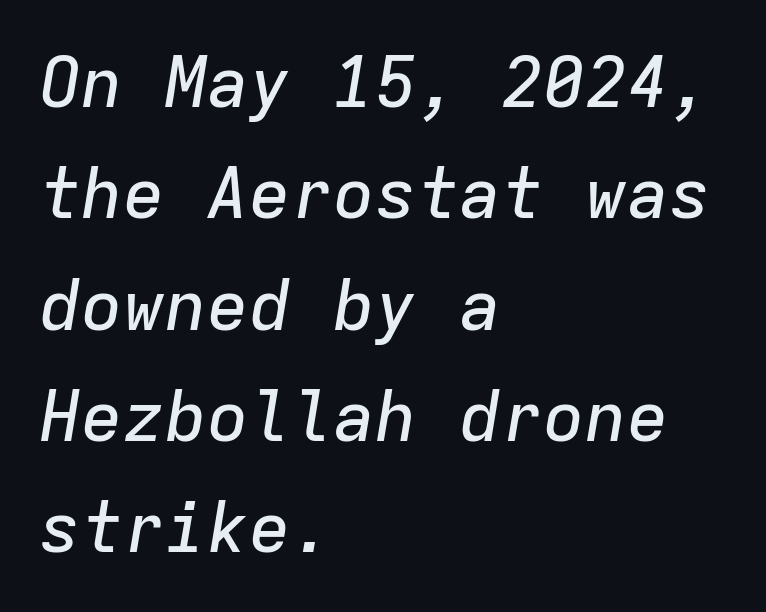
The image shows 70 px text type, italic (leaning right), monospaced; set left-aligned, normal line spacing (1.59x), normal letter spacing, not underlined; low stroke contrast and a medium x-height.
